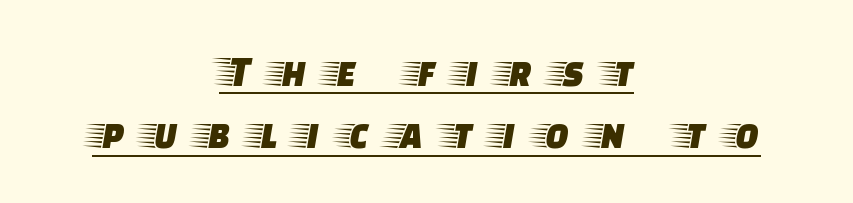
Q: Is the text italic (slanted)? A: Yes.
Q: Is the typeface a serif or a sans-serif typeface? A: Serif.
Q: Is the text underlined? A: Yes.
Q: How is the paragraph aligned? A: Centered.
Q: Is the spacing between letters normal or unusually wide? A: Unusually wide.
Q: Is the spacing between lines tight, normal or loose? A: Normal.
Q: Width (condensed, normal, or wide)? A: Wide.
Q: Stroke contrast? A: Low.
Q: x-height? A: Large.
Q: Monospaced? A: No.
